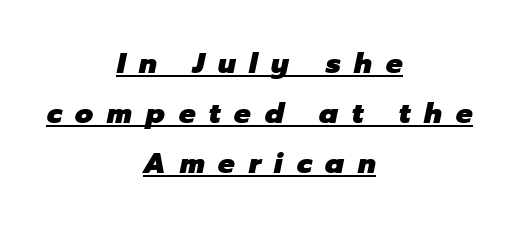
{"italic": "yes", "lean": "right", "slant_degrees": 12, "bold": "yes", "weight": "heavy", "width": "normal", "stroke_contrast": "low", "x_height": "medium", "monospaced": "no", "underline": "yes", "align": "center", "line_spacing_ratio": 1.79, "letter_spacing": "wide", "letter_spacing_em": 0.49, "glyph_px": 28}
